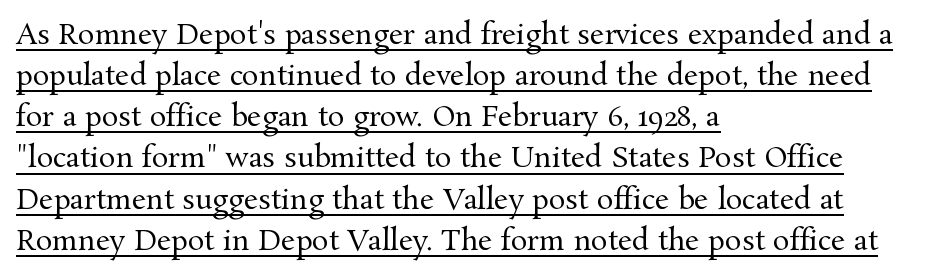
Q: Is the text bold? A: No.
Q: Is the text italic (slanted)? A: No, it is upright.
Q: Is the typeface a serif or a sans-serif typeface? A: Serif.
Q: Is the text underlined? A: Yes.
Q: How is the paragraph aligned? A: Left-aligned.
Q: Is the spacing between letters normal or unusually wide? A: Normal.
Q: Is the spacing between lines tight, normal or loose? A: Normal.
Q: Width (condensed, normal, or wide)? A: Normal.
Q: Stroke contrast? A: Medium.
Q: x-height? A: Medium.
Q: Monospaced? A: No.
